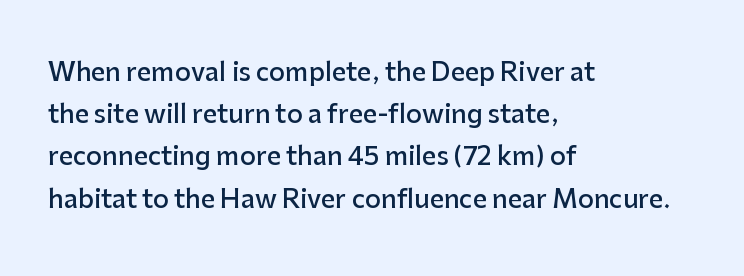
Q: Is the text bold? A: Semi-bold.
Q: Is the text italic (slanted)? A: No, it is upright.
Q: Is the text underlined? A: No.
Q: How is the paragraph aligned? A: Left-aligned.
Q: Is the spacing between letters normal or unusually wide? A: Normal.
Q: Is the spacing between lines tight, normal or loose? A: Normal.
